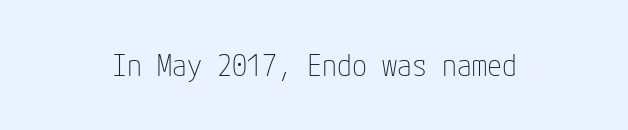
The image shows 30 px thin, condensed sans-serif type, upright; set normal letter spacing, not underlined; low stroke contrast and a medium x-height.
